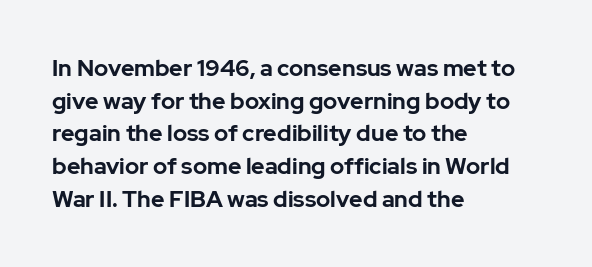
Q: Is the text bold? A: Yes.
Q: Is the text italic (slanted)? A: No, it is upright.
Q: Is the text underlined? A: No.
Q: How is the paragraph aligned? A: Left-aligned.
Q: Is the spacing between letters normal or unusually wide? A: Normal.
Q: Is the spacing between lines tight, normal or loose? A: Normal.
